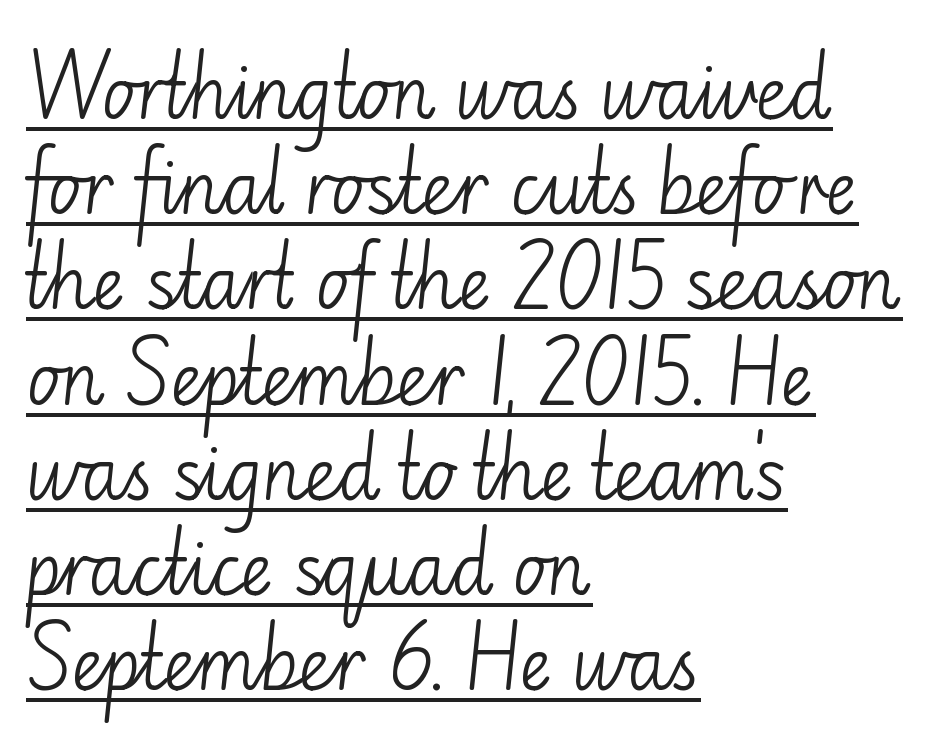
The image shows 70 px light sans-serif type; set left-aligned, normal line spacing (1.36x), normal letter spacing, underlined; low stroke contrast and a small x-height.
